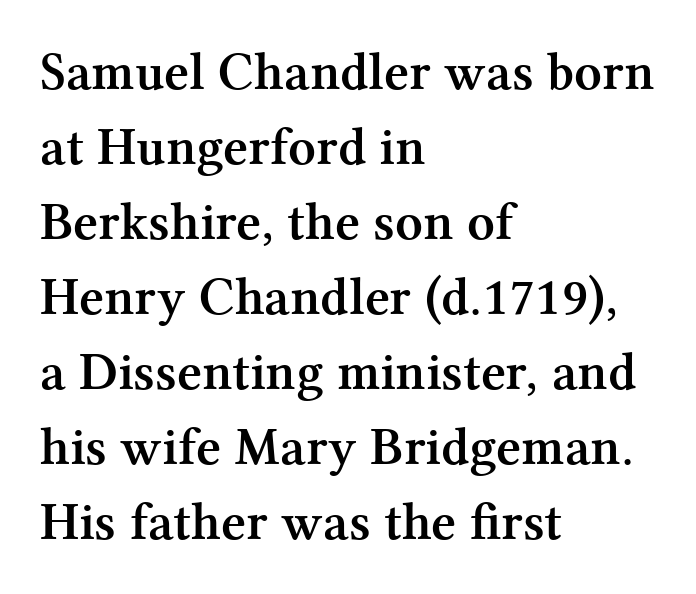
Is this a fixed-width face? No — the glyphs have proportional, varying widths. The tracking reads as untouched default to a designer's eye. Is there much room between lines? A standard amount, neither cramped nor airy. Notice how the passage keeps a crisp vertical edge on the left only.
